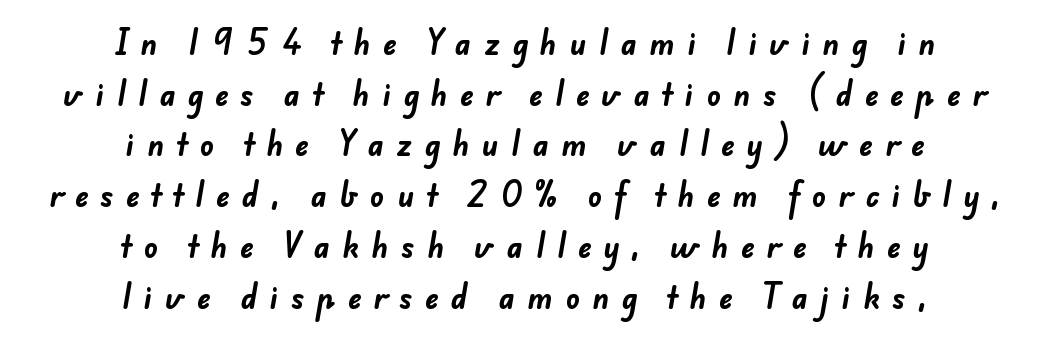
No word sits above an underline. Nothing sits at the stroke ends, so this counts as sans-serif. The rendering uses natural spacing where letterforms have individual widths. Is the letter spacing exaggerated? Yes — the characters are pushed far apart.
